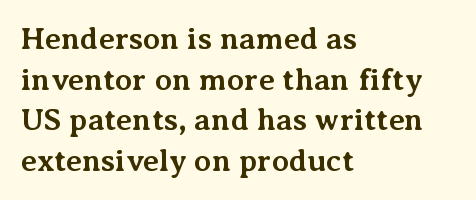
Q: Is the text bold? A: Yes.
Q: Is the text italic (slanted)? A: No, it is upright.
Q: Is the typeface a serif or a sans-serif typeface? A: Serif.
Q: Is the text underlined? A: No.
Q: How is the paragraph aligned? A: Left-aligned.
Q: Is the spacing between letters normal or unusually wide? A: Normal.
Q: Is the spacing between lines tight, normal or loose? A: Normal.
Q: Width (condensed, normal, or wide)? A: Normal.
Q: Stroke contrast? A: Medium.
Q: x-height? A: Medium.
Q: Monospaced? A: No.
